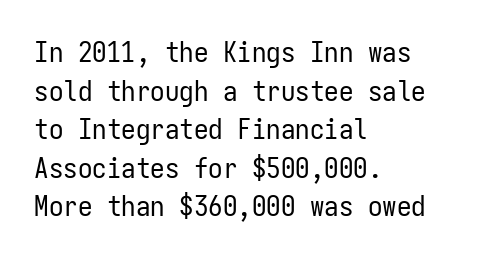
The image shows 29 px regular-weight, condensed sans-serif type, upright, monospaced; set left-aligned, normal line spacing (1.33x), normal letter spacing, not underlined; low stroke contrast and a medium x-height.
